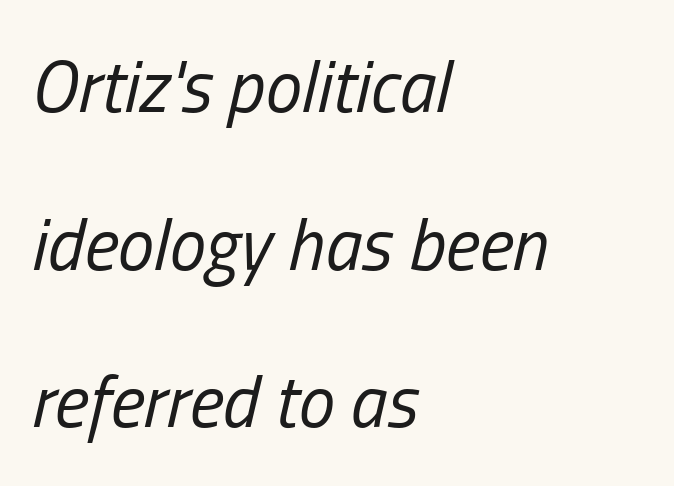
{"italic": "yes", "lean": "right", "slant_degrees": 13, "bold": "no", "weight": "regular", "width": "condensed", "stroke_contrast": "low", "x_height": "medium", "monospaced": "no", "underline": "no", "align": "left", "line_spacing": "loose", "line_spacing_ratio": 2.16, "letter_spacing": "normal", "letter_spacing_em": 0.0, "glyph_px": 73}
